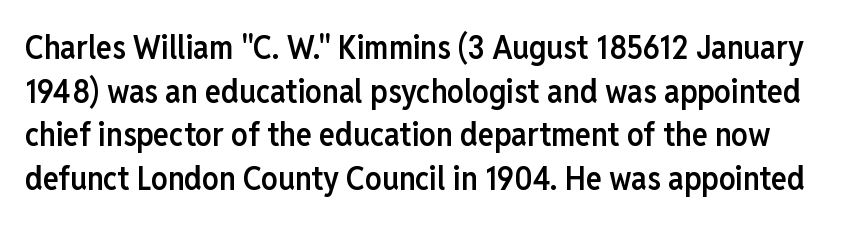
Q: Is the text bold? A: Semi-bold.
Q: Is the text italic (slanted)? A: No, it is upright.
Q: Is the typeface a serif or a sans-serif typeface? A: Sans-serif.
Q: Is the text underlined? A: No.
Q: Is the spacing between letters normal or unusually wide? A: Normal.
Q: Is the spacing between lines tight, normal or loose? A: Normal.
Q: Width (condensed, normal, or wide)? A: Condensed.
Q: Stroke contrast? A: Low.
Q: x-height? A: Medium.
Q: Monospaced? A: No.
